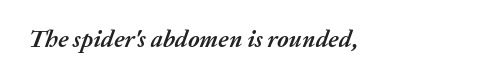
Students, this is bold: see how much ink each stroke carries. Rendered with sloped, italic letterforms. Between one letter and the next there's only the usual sliver of space. Beneath every word, the page is bare.
